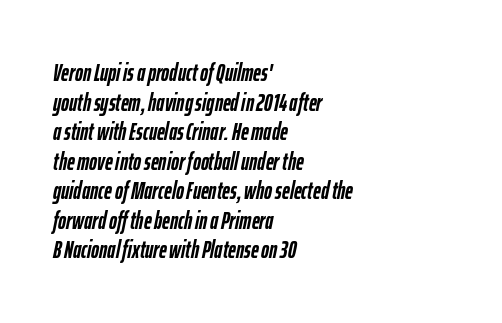
The image shows 24 px bold type, italic (leaning right); set left-aligned, line spacing 1.23x, normal letter spacing, not underlined.
